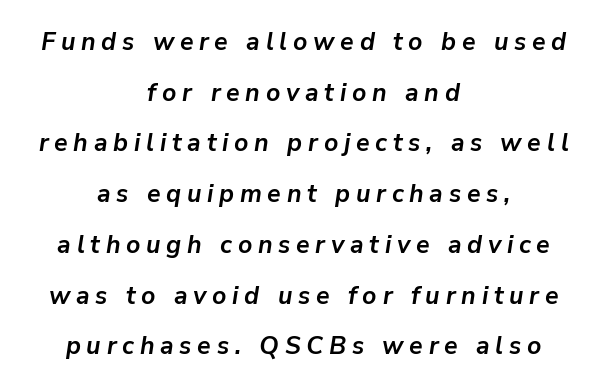
{"italic": "yes", "lean": "right", "slant_degrees": 9, "bold": "yes", "underline": "no", "align": "center", "line_spacing": "loose", "line_spacing_ratio": 2.03, "letter_spacing": "wide", "letter_spacing_em": 0.23, "glyph_px": 25}
